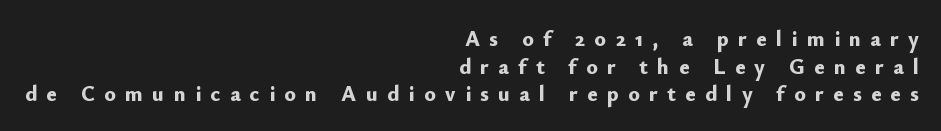
{"italic": "no", "bold": "yes", "underline": "no", "align": "right", "line_spacing": "normal", "line_spacing_ratio": 1.26, "letter_spacing": "wide", "letter_spacing_em": 0.42, "glyph_px": 22}
